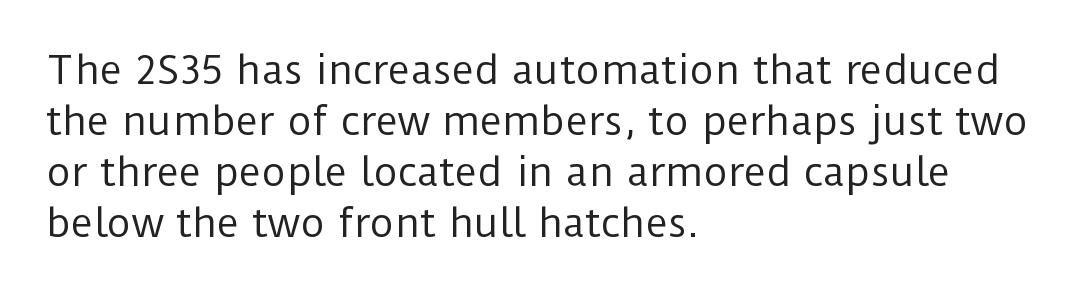
Q: Is the text bold? A: No.
Q: Is the text italic (slanted)? A: No, it is upright.
Q: Is the typeface a serif or a sans-serif typeface? A: Sans-serif.
Q: Is the text underlined? A: No.
Q: How is the paragraph aligned? A: Left-aligned.
Q: Is the spacing between letters normal or unusually wide? A: Normal.
Q: Is the spacing between lines tight, normal or loose? A: Normal.
Q: Width (condensed, normal, or wide)? A: Normal.
Q: Stroke contrast? A: Low.
Q: x-height? A: Medium.
Q: Monospaced? A: No.
